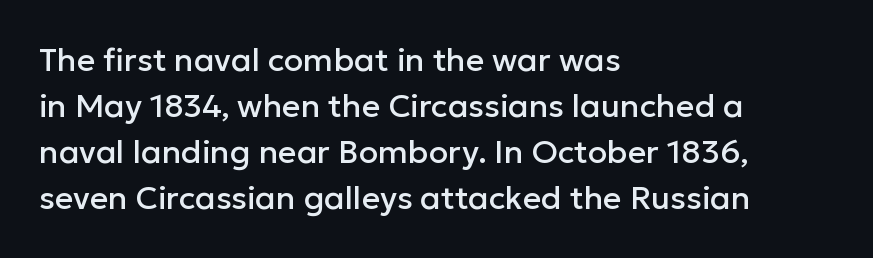
{"serif": "no", "italic": "no", "width": "normal", "stroke_contrast": "low", "x_height": "medium", "monospaced": "no", "underline": "no", "align": "left", "line_spacing": "normal", "line_spacing_ratio": 1.44, "letter_spacing": "normal", "letter_spacing_em": 0.0, "glyph_px": 32}
